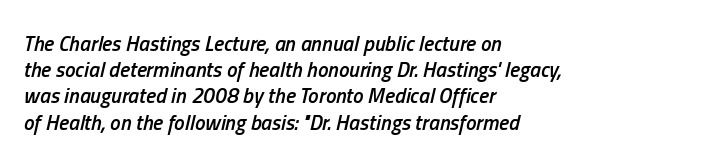
Q: Is the text bold? A: Semi-bold.
Q: Is the text italic (slanted)? A: Yes, it leans right by about 13 degrees.
Q: Is the text underlined? A: No.
Q: How is the paragraph aligned? A: Left-aligned.
Q: Is the spacing between letters normal or unusually wide? A: Normal.
Q: Is the spacing between lines tight, normal or loose? A: Normal.
